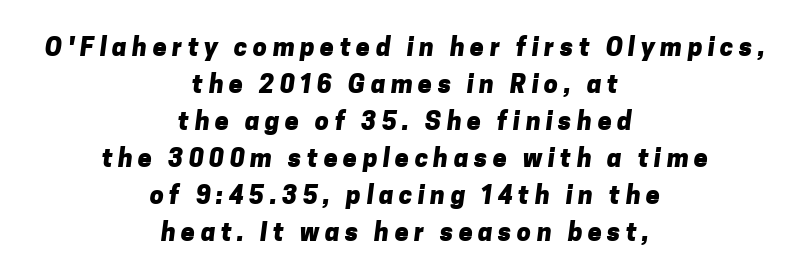
The image shows 25 px bold type; set centered, normal line spacing (1.48x), unusually wide letter spacing (+0.22 em), not underlined.
